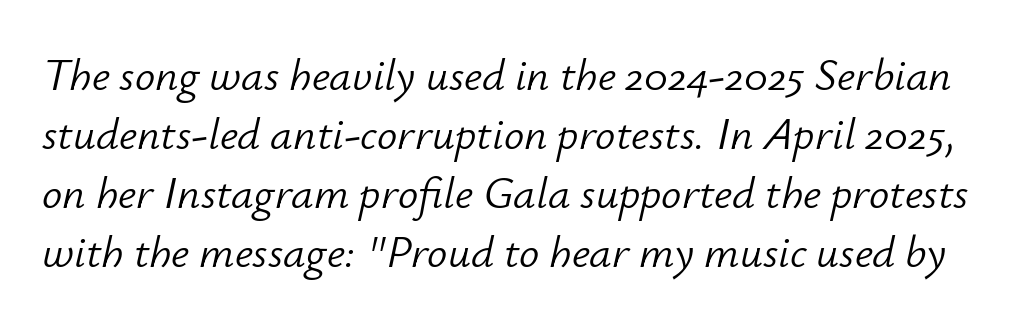
Observe the lean: these are italic letterforms. Line spacing here is normal. Lines of text with bare space underneath. The horizontal fit of the characters is conventional and even. This is not heavy type; no bold has been used.
